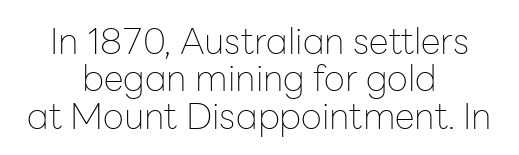
{"serif": "no", "italic": "no", "bold": "no", "weight": "thin", "width": "normal", "stroke_contrast": "low", "x_height": "medium", "monospaced": "no", "underline": "no", "align": "center", "line_spacing": "tight", "line_spacing_ratio": 1.04, "letter_spacing": "normal", "letter_spacing_em": 0.0, "glyph_px": 36}
